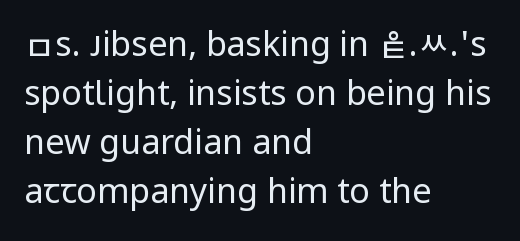
The image shows 34 px regular-weight sans-serif type, upright; set left-aligned, normal line spacing (1.44x), normal letter spacing, not underlined; low stroke contrast and a medium x-height.
